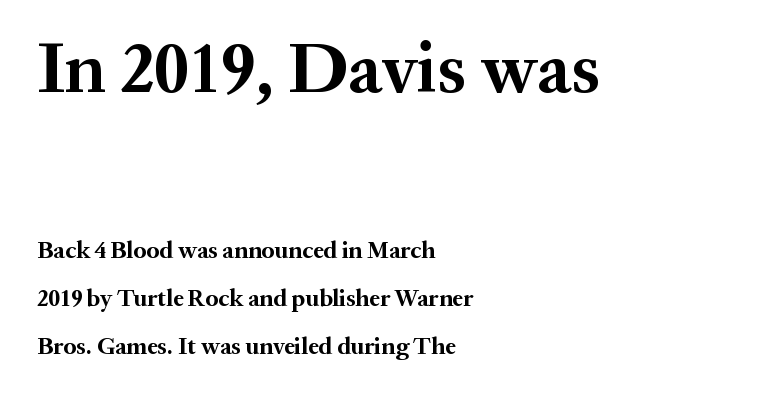
{"serif": "yes", "italic": "no", "bold": "yes", "weight": "bold", "width": "normal", "stroke_contrast": "medium", "x_height": "medium", "monospaced": "no", "underline": "no", "align": "left", "line_spacing": "loose", "line_spacing_ratio": 2.0, "letter_spacing": "normal", "letter_spacing_em": 0.0, "larger_block": "first", "size_ratio": 3.0, "glyph_px": 72}
